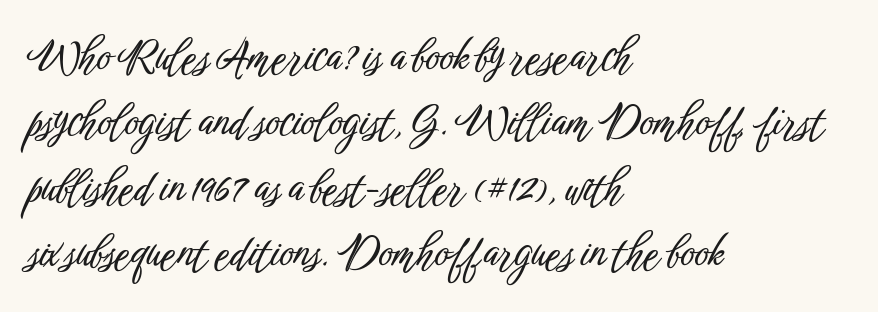
The image shows 43 px condensed sans-serif type; set left-aligned, normal line spacing (1.52x), normal letter spacing, not underlined; low stroke contrast and a medium x-height.
